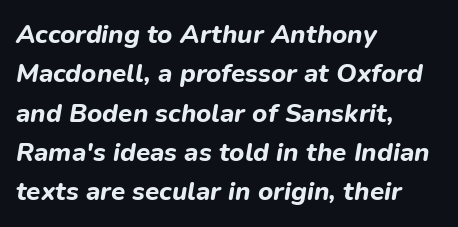
{"italic": "yes", "lean": "right", "slant_degrees": 9, "bold": "yes", "underline": "no", "align": "left", "line_spacing": "normal", "line_spacing_ratio": 1.51, "letter_spacing": "normal", "letter_spacing_em": 0.0, "glyph_px": 26}
